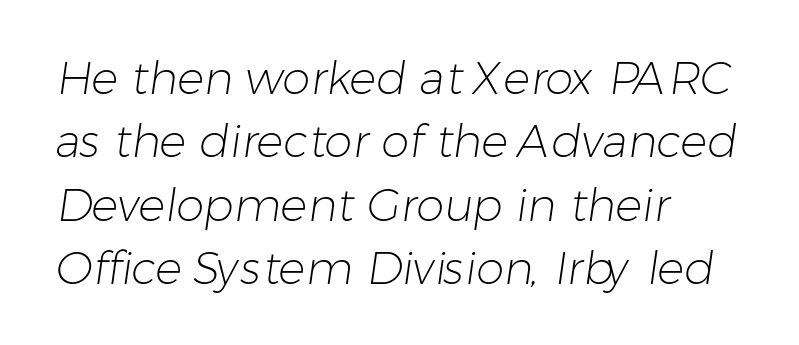
Q: Is the text bold? A: No.
Q: Is the typeface a serif or a sans-serif typeface? A: Sans-serif.
Q: Is the text underlined? A: No.
Q: How is the paragraph aligned? A: Left-aligned.
Q: Is the spacing between letters normal or unusually wide? A: Normal.
Q: Is the spacing between lines tight, normal or loose? A: Normal.
Q: Width (condensed, normal, or wide)? A: Normal.
Q: Stroke contrast? A: Low.
Q: x-height? A: Medium.
Q: Monospaced? A: No.
